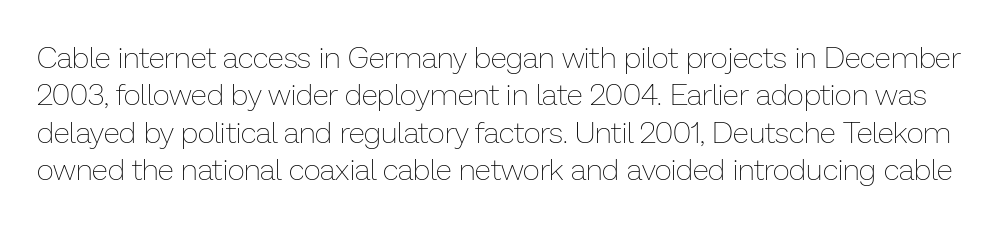
{"italic": "no", "bold": "no", "weight": "thin", "width": "normal", "stroke_contrast": "low", "x_height": "medium", "monospaced": "no", "underline": "no", "line_spacing": "normal", "line_spacing_ratio": 1.25, "letter_spacing": "normal", "letter_spacing_em": 0.0, "glyph_px": 30}
